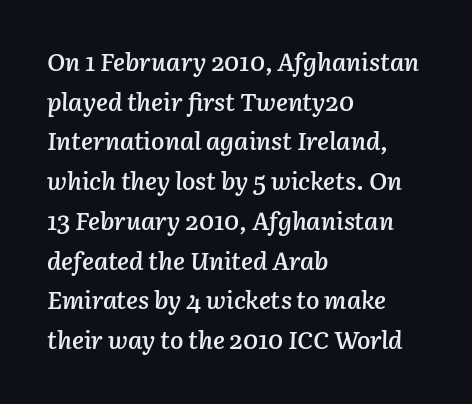
{"italic": "yes", "lean": "right", "slant_degrees": 3, "bold": "semi", "underline": "no", "align": "left", "line_spacing": "normal", "line_spacing_ratio": 1.59, "letter_spacing": "normal", "letter_spacing_em": 0.0, "glyph_px": 25}
